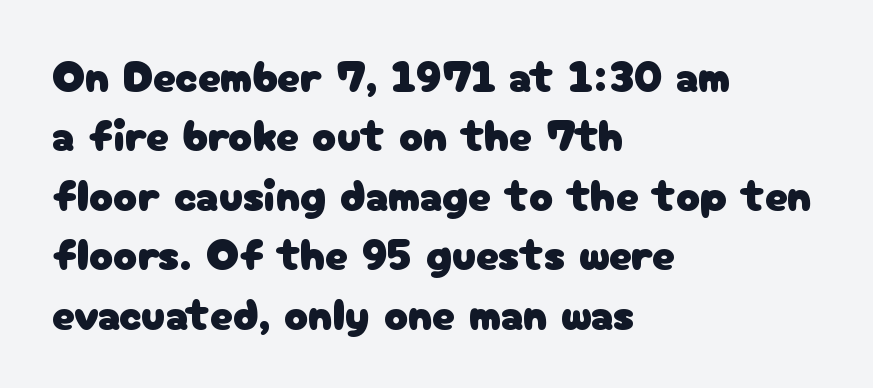
Q: Is the text italic (slanted)? A: No, it is upright.
Q: Is the typeface a serif or a sans-serif typeface? A: Sans-serif.
Q: Is the text underlined? A: No.
Q: How is the paragraph aligned? A: Left-aligned.
Q: Is the spacing between letters normal or unusually wide? A: Normal.
Q: Is the spacing between lines tight, normal or loose? A: Normal.
Q: Width (condensed, normal, or wide)? A: Normal.
Q: Stroke contrast? A: Low.
Q: x-height? A: Medium.
Q: Monospaced? A: No.
